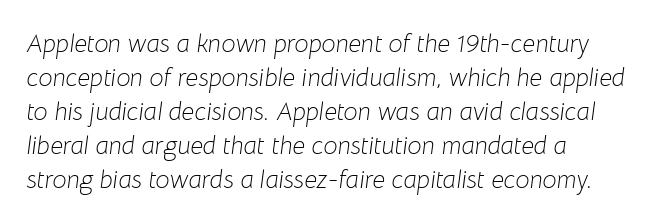
No word sits above an underline. Caption: multi-line text, flush left, ragged right. A normal amount of white space separates one row of letters from the next. Yep, that's italic — everything's leaning.
